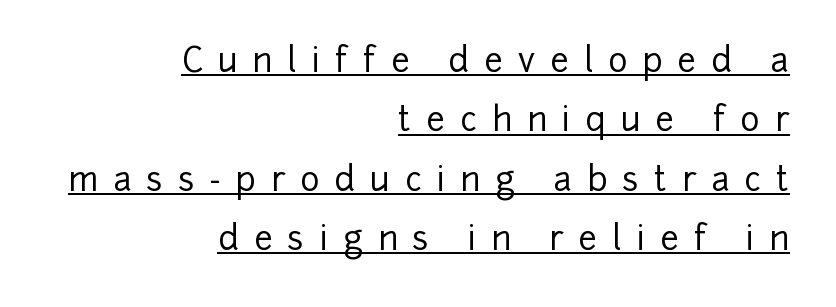
The image shows 33 px sans-serif type, upright; set right-aligned, line spacing 1.8x, unusually wide letter spacing (+0.45 em), underlined; low stroke contrast and a medium x-height.
